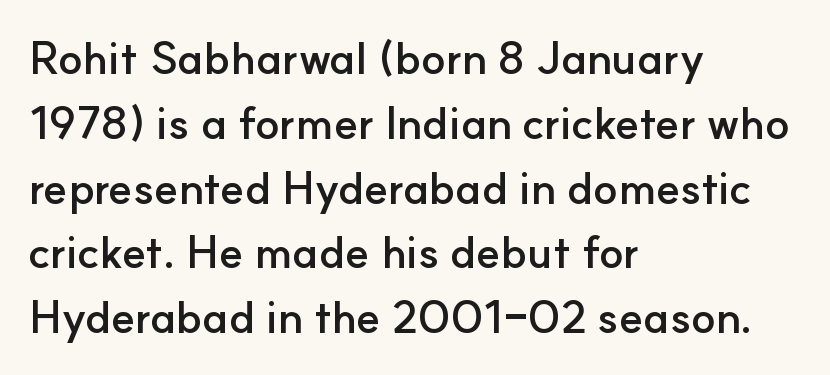
Q: Is the text bold? A: Yes.
Q: Is the text italic (slanted)? A: No, it is upright.
Q: Is the typeface a serif or a sans-serif typeface? A: Sans-serif.
Q: Is the text underlined? A: No.
Q: How is the paragraph aligned? A: Left-aligned.
Q: Is the spacing between letters normal or unusually wide? A: Normal.
Q: Is the spacing between lines tight, normal or loose? A: Normal.
Q: Width (condensed, normal, or wide)? A: Normal.
Q: Stroke contrast? A: Low.
Q: x-height? A: Small.
Q: Monospaced? A: No.
